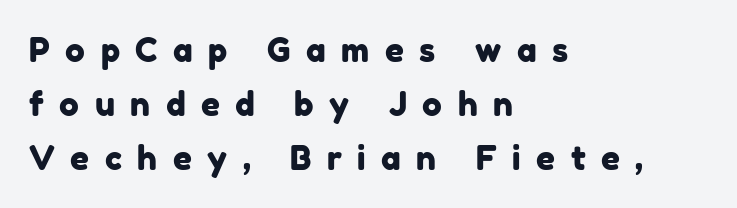
In CSS terms this would be text-align: left. Classification — sans serif. The tracking reads as deliberately expanded to a designer's eye. Descender tails drop into unmarked territory.
